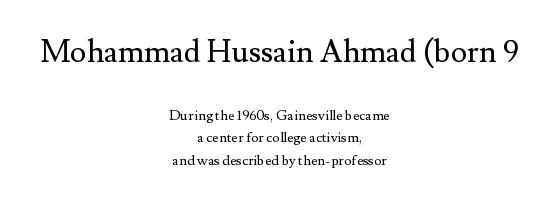
Both edges are ragged and mirror each other, which tells us the setting is centered. Character widths vary here, with narrow letters taking less room than wide ones. Classification — serif. The passage shown has conventional tracking throughout.
